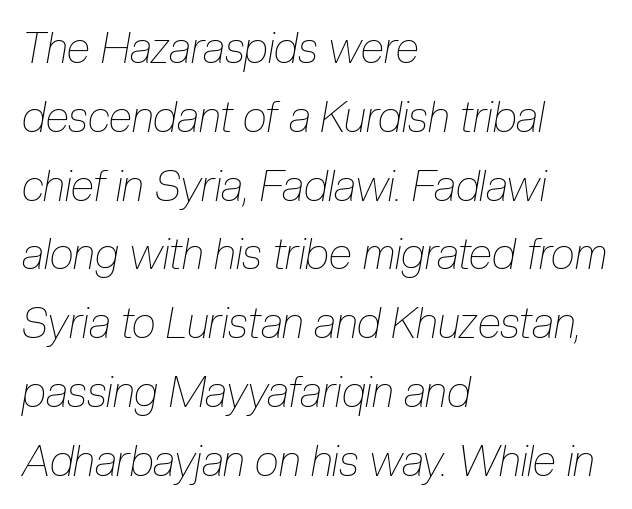
The image shows 43 px thin, condensed type, italic (leaning right); set left-aligned, normal line spacing (1.6x), normal letter spacing, not underlined; low stroke contrast and a medium x-height.
